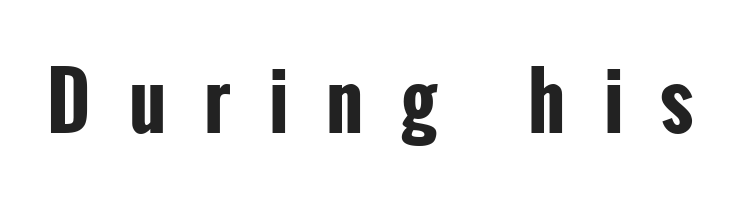
{"serif": "no", "italic": "no", "bold": "yes", "weight": "bold", "width": "condensed", "stroke_contrast": "low", "x_height": "medium", "monospaced": "no", "underline": "no", "letter_spacing": "wide", "letter_spacing_em": 0.5, "glyph_px": 76}
